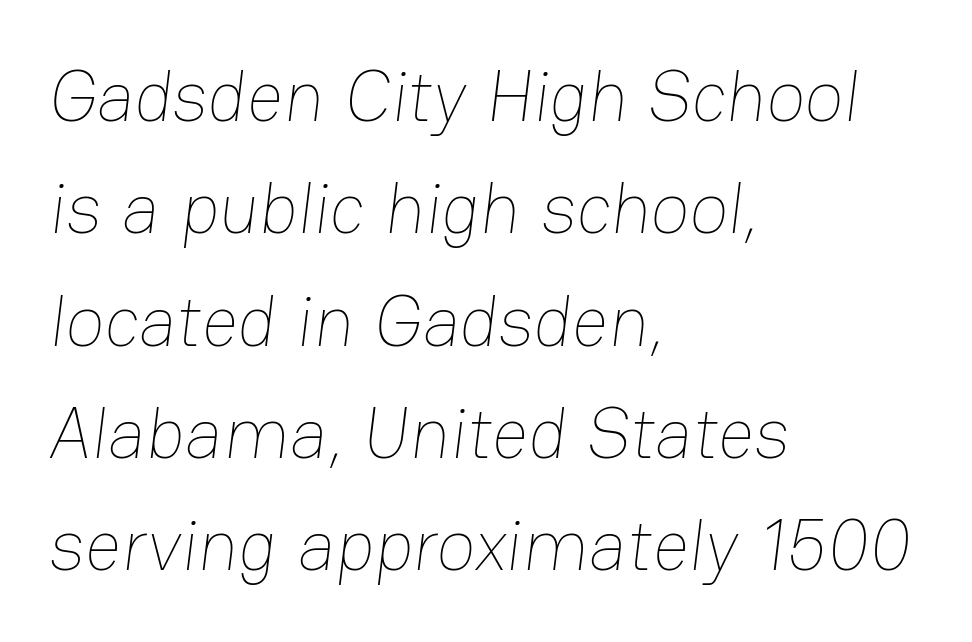
Q: Is the text bold? A: No.
Q: Is the text underlined? A: No.
Q: How is the paragraph aligned? A: Left-aligned.
Q: Is the spacing between letters normal or unusually wide? A: Normal.
Q: Is the spacing between lines tight, normal or loose? A: Normal.
Q: Width (condensed, normal, or wide)? A: Normal.
Q: Stroke contrast? A: Low.
Q: x-height? A: Medium.
Q: Monospaced? A: No.
